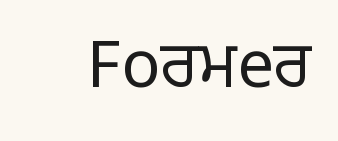
Q: Is the text bold? A: No.
Q: Is the text italic (slanted)? A: No, it is upright.
Q: Is the typeface a serif or a sans-serif typeface? A: Sans-serif.
Q: Is the text underlined? A: No.
Q: Is the spacing between letters normal or unusually wide? A: Normal.
Q: Width (condensed, normal, or wide)? A: Normal.
Q: Stroke contrast? A: Low.
Q: x-height? A: Large.
Q: Monospaced? A: No.
